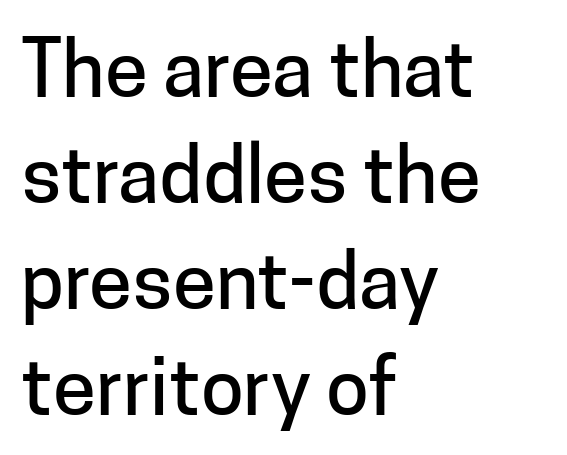
{"serif": "no", "italic": "no", "width": "normal", "stroke_contrast": "low", "x_height": "medium", "monospaced": "no", "underline": "no", "align": "left", "line_spacing": "normal", "line_spacing_ratio": 1.36, "letter_spacing": "normal", "letter_spacing_em": 0.0, "glyph_px": 78}
